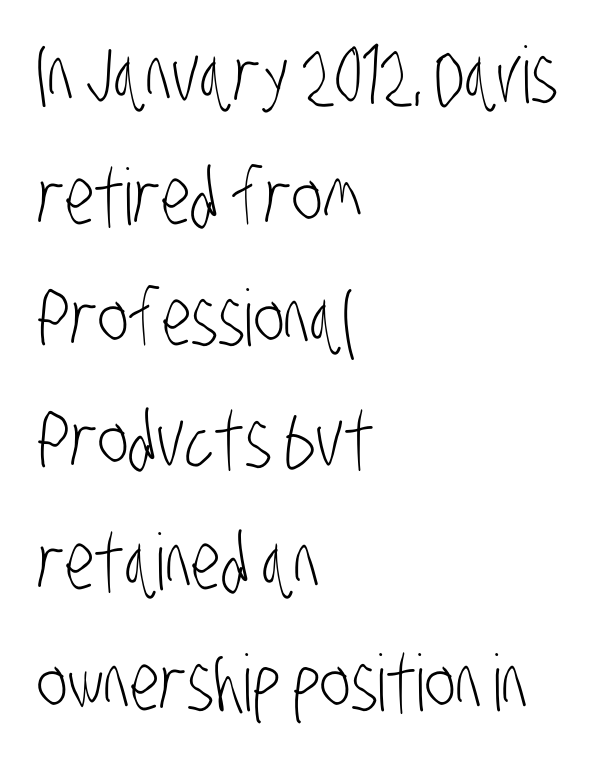
The rendering keeps characters at their native spacing. Bare-footed words on every line. Think standard paragraph weight, or any step lighter than that. A typesetter would call this leading conventional body-copy spacing. You could not count columns in this text — the font is proportionally spaced. Grotesque or geometric, the face here clearly has no serifs.
